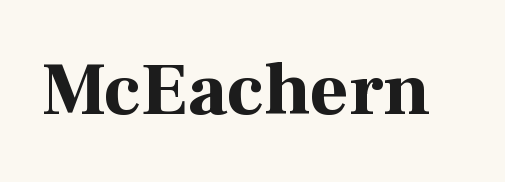
Q: Is the text bold? A: Yes.
Q: Is the text italic (slanted)? A: No, it is upright.
Q: Is the typeface a serif or a sans-serif typeface? A: Serif.
Q: Is the text underlined? A: No.
Q: Is the spacing between letters normal or unusually wide? A: Normal.
Q: Width (condensed, normal, or wide)? A: Normal.
Q: Stroke contrast? A: High.
Q: x-height? A: Medium.
Q: Monospaced? A: No.
